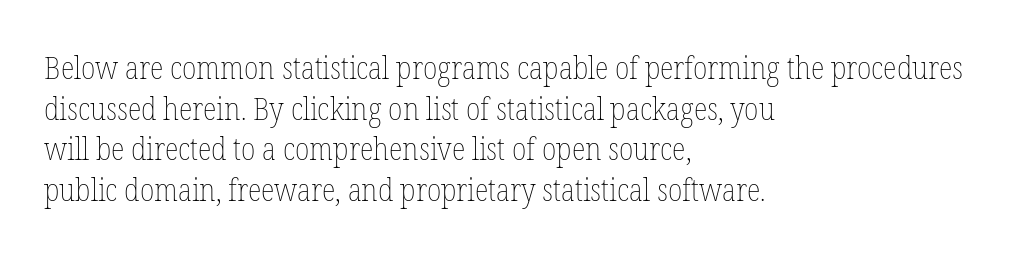
Q: Is the text bold? A: No.
Q: Is the text italic (slanted)? A: No, it is upright.
Q: Is the text underlined? A: No.
Q: How is the paragraph aligned? A: Left-aligned.
Q: Is the spacing between letters normal or unusually wide? A: Normal.
Q: Is the spacing between lines tight, normal or loose? A: Normal.
Q: Width (condensed, normal, or wide)? A: Condensed.
Q: Stroke contrast? A: Low.
Q: x-height? A: Medium.
Q: Monospaced? A: No.
